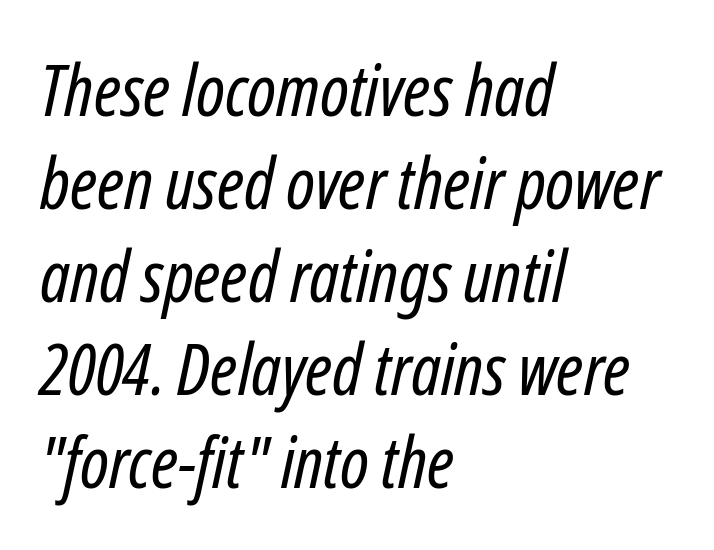
The image shows 71 px regular-weight, condensed type, italic (leaning right); set left-aligned, normal line spacing (1.31x), normal letter spacing, not underlined; low stroke contrast and a medium x-height.
